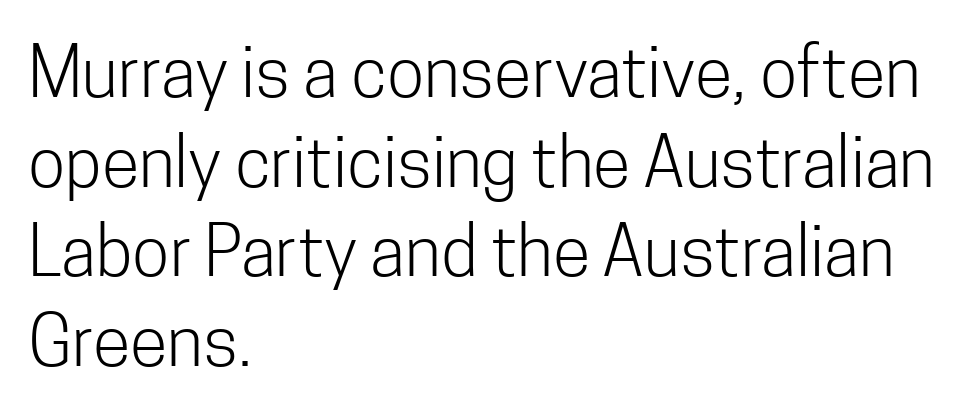
{"serif": "no", "italic": "no", "bold": "no", "weight": "light", "width": "condensed", "stroke_contrast": "low", "x_height": "medium", "monospaced": "no", "underline": "no", "align": "left", "line_spacing": "normal", "line_spacing_ratio": 1.3, "letter_spacing": "normal", "letter_spacing_em": 0.0, "glyph_px": 69}
